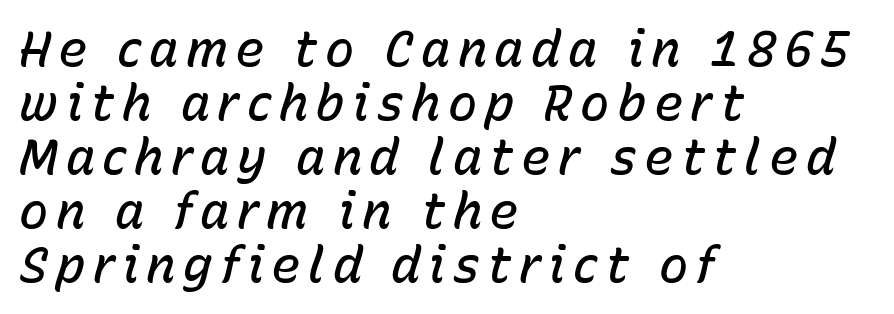
{"italic": "yes", "lean": "right", "slant_degrees": 15, "bold": "semi", "weight": "semibold", "width": "normal", "stroke_contrast": "low", "x_height": "medium", "monospaced": "no", "underline": "no", "align": "left", "line_spacing": "tight", "line_spacing_ratio": 1.1, "glyph_px": 49}
